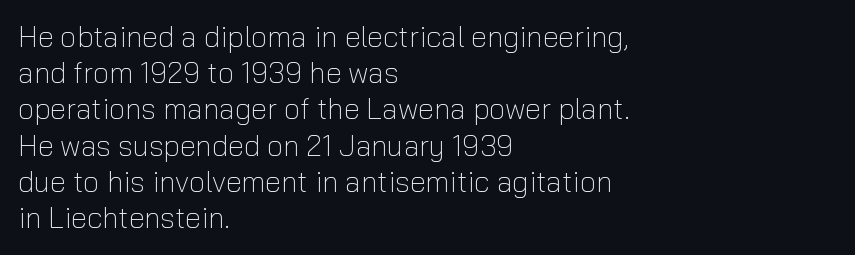
Q: Is the text bold? A: No.
Q: Is the text italic (slanted)? A: No, it is upright.
Q: Is the typeface a serif or a sans-serif typeface? A: Sans-serif.
Q: Is the text underlined? A: No.
Q: How is the paragraph aligned? A: Left-aligned.
Q: Is the spacing between letters normal or unusually wide? A: Normal.
Q: Is the spacing between lines tight, normal or loose? A: Normal.
Q: Width (condensed, normal, or wide)? A: Normal.
Q: Stroke contrast? A: Low.
Q: x-height? A: Medium.
Q: Monospaced? A: No.
